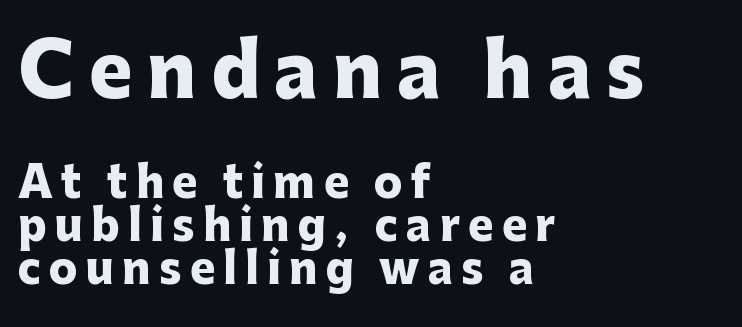
Q: Is the text bold? A: Yes.
Q: Is the text italic (slanted)? A: No, it is upright.
Q: Is the typeface a serif or a sans-serif typeface? A: Sans-serif.
Q: Is the text underlined? A: No.
Q: How is the paragraph aligned? A: Left-aligned.
Q: Is the spacing between letters normal or unusually wide? A: Unusually wide.
Q: Is the spacing between lines tight, normal or loose? A: Tight.
Q: Which block of text is set in a larger size, the first (top) or the second (bottom)? A: The first (top) one.
Q: Width (condensed, normal, or wide)? A: Normal.
Q: Stroke contrast? A: Low.
Q: x-height? A: Medium.
Q: Monospaced? A: No.
